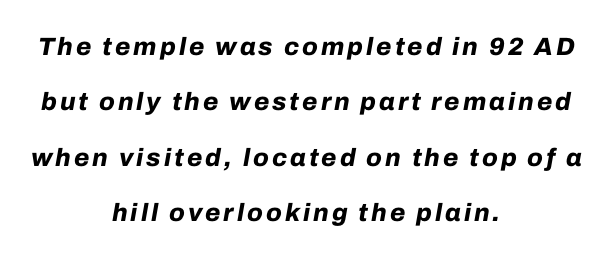
{"italic": "yes", "lean": "right", "slant_degrees": 10, "bold": "yes", "underline": "no", "align": "center", "line_spacing": "loose", "line_spacing_ratio": 2.22, "glyph_px": 25}
